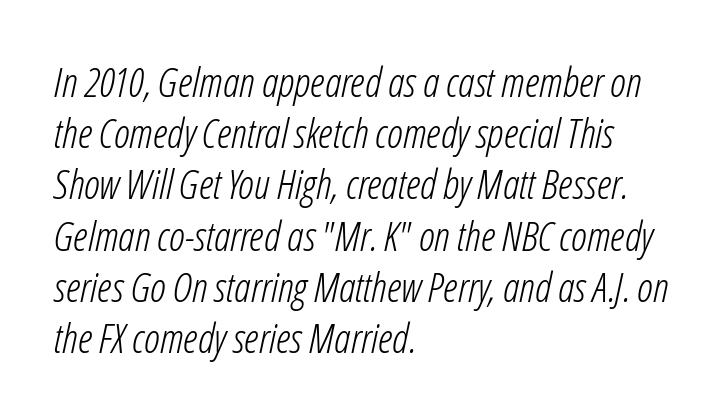
The image shows 41 px light, condensed type, italic (leaning right); set left-aligned, normal line spacing (1.25x), normal letter spacing, not underlined; low stroke contrast and a medium x-height.
